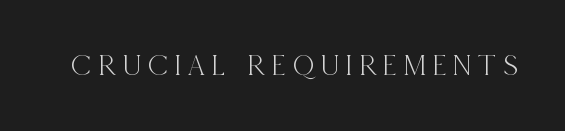
{"serif": "yes", "italic": "no", "width": "condensed", "x_height": "large", "monospaced": "no", "underline": "no", "letter_spacing": "wide", "letter_spacing_em": 0.23, "glyph_px": 30}
